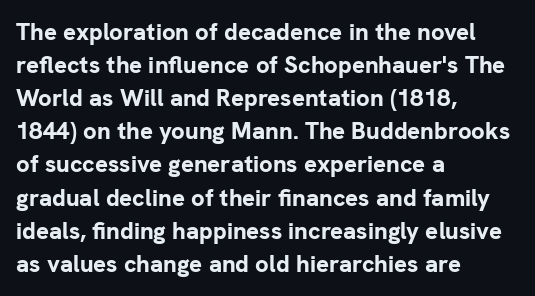
These lines keep a tight, regular rhythm from letter to letter. Heavy-handed strokes throughout: this text is bold. A normal amount of white space separates one row of letters from the next. The font's upright variant was chosen for this text. The string is rendered with underlining switched off. Which margin do the lines hug? The left one — the right edge is uneven.
